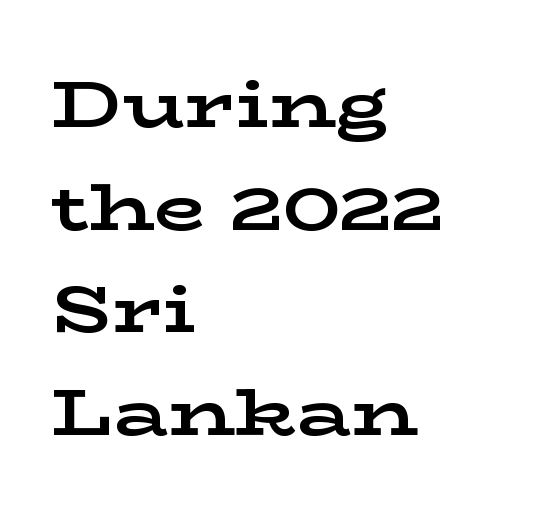
Q: Is the text bold? A: Yes.
Q: Is the text italic (slanted)? A: No, it is upright.
Q: Is the typeface a serif or a sans-serif typeface? A: Serif.
Q: Is the text underlined? A: No.
Q: How is the paragraph aligned? A: Left-aligned.
Q: Is the spacing between letters normal or unusually wide? A: Normal.
Q: Is the spacing between lines tight, normal or loose? A: Normal.
Q: Width (condensed, normal, or wide)? A: Wide.
Q: Stroke contrast? A: Low.
Q: x-height? A: Medium.
Q: Monospaced? A: No.
